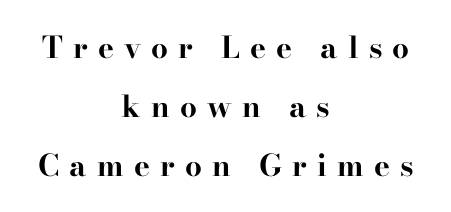
The face used here is seriffed, in the tradition of book romans. Any mark beneath the type? The region is blank. Every letter is thick-stroked: bold, no question. Where is the straight margin? There isn't one; the lines are centered. This block would shrink considerably if given ordinary leading; it's expanded now. Caption: expanded tracking, letters set apart.
